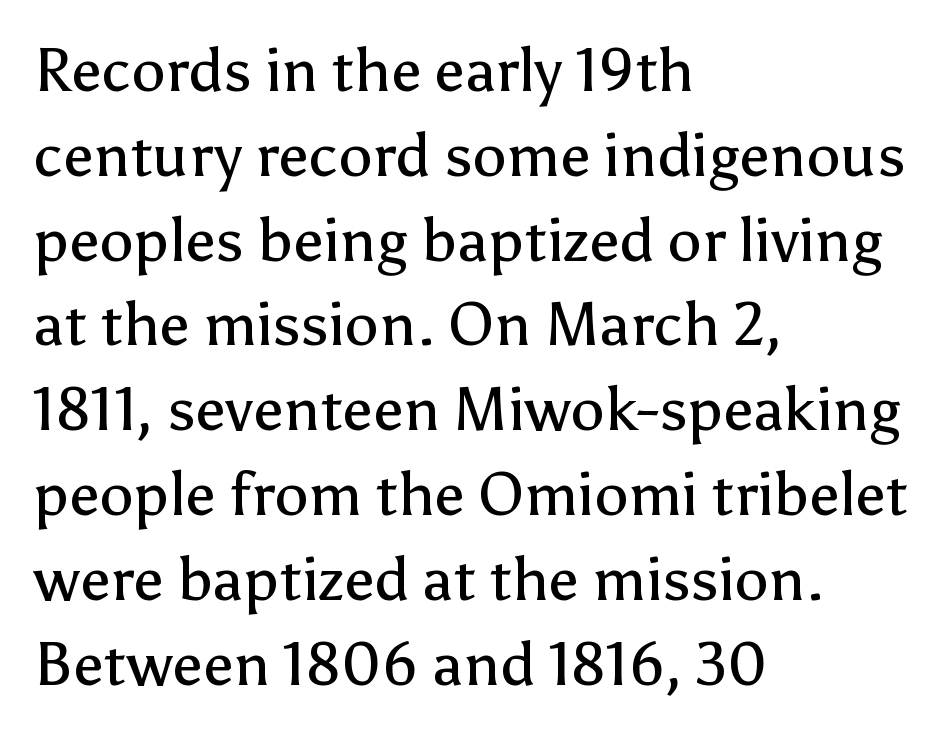
Are there feet on the stems? There aren't — it's a sans. Note the varied advance widths — an 'i' is clearly narrower than an 'm'. This sample uses an upright cut, with every glyph sitting square on the baseline. A light-to-regular cut is what we see here.
